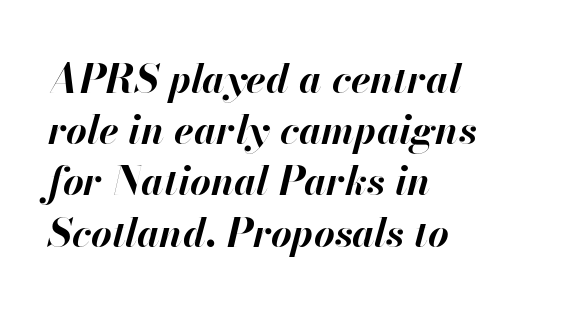
Tracking here is standard; glyphs follow each other at the usual distance. Each letter keeps its own natural width here, so spacing adapts to shape. The lines are quadded left. The words here are not underlined.
